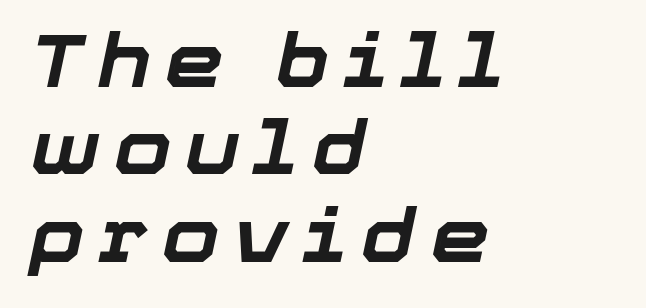
The image shows 74 px bold type, italic (leaning right); set left-aligned, line spacing 1.18x, not underlined; low stroke contrast and a medium x-height.
